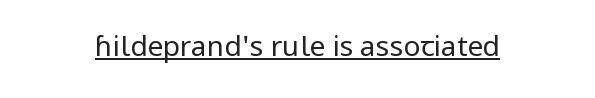
{"serif": "no", "italic": "no", "bold": "no", "weight": "regular", "width": "normal", "stroke_contrast": "low", "x_height": "medium", "monospaced": "no", "underline": "yes", "letter_spacing": "normal", "letter_spacing_em": 0.0, "glyph_px": 28}
